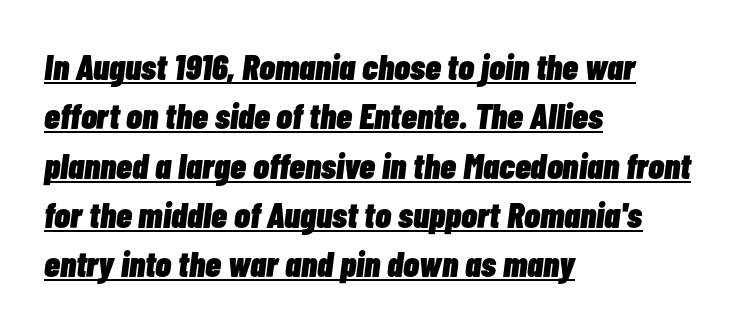
Q: Is the text bold? A: Yes.
Q: Is the text italic (slanted)? A: Yes, it leans right by about 7 degrees.
Q: Is the text underlined? A: Yes.
Q: How is the paragraph aligned? A: Left-aligned.
Q: Is the spacing between letters normal or unusually wide? A: Normal.
Q: Is the spacing between lines tight, normal or loose? A: Normal.
Q: Width (condensed, normal, or wide)? A: Condensed.
Q: Stroke contrast? A: Low.
Q: x-height? A: Medium.
Q: Monospaced? A: No.
